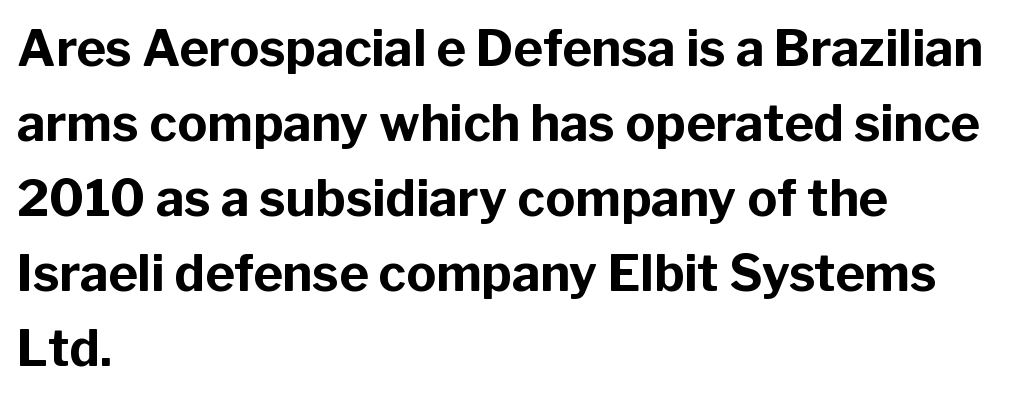
Plain, unruled lines of type. Horizontally, the lines are justified to the leading edge only. The letters sit at their default tracking, neither squeezed nor spread. The passage shown is typeset with a sans-serif family. You'd pick this weight for a headline — it's a proper bold. The passage shown is typed in a proportional face where columns would drift.
